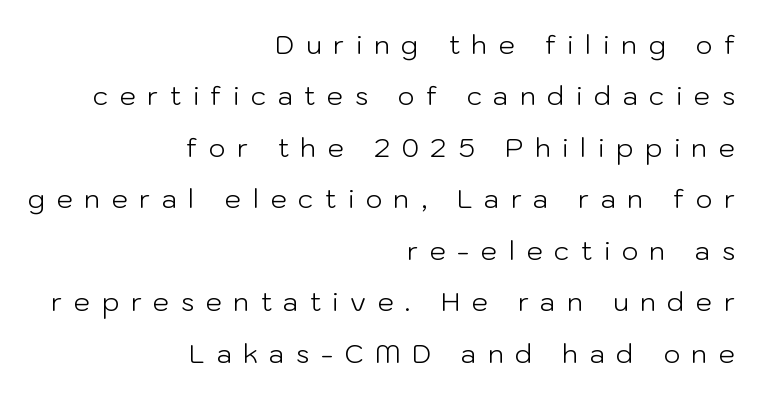
Q: Is the text bold? A: No.
Q: Is the text italic (slanted)? A: No, it is upright.
Q: Is the text underlined? A: No.
Q: How is the paragraph aligned? A: Right-aligned.
Q: Is the spacing between letters normal or unusually wide? A: Unusually wide.
Q: Is the spacing between lines tight, normal or loose? A: Loose.
